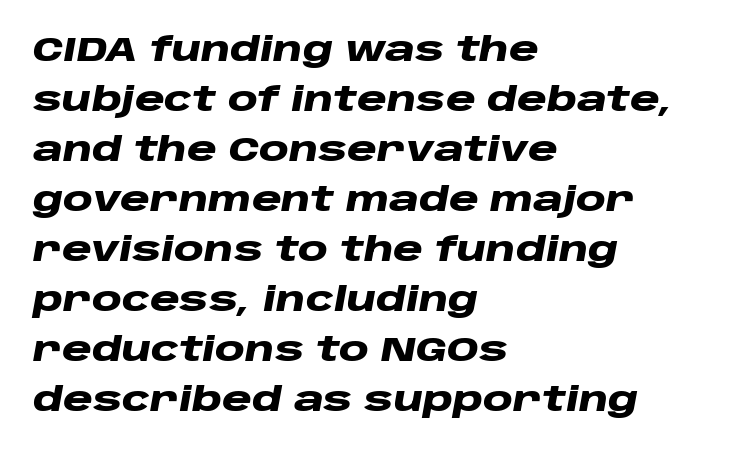
Q: Is the text bold? A: Yes.
Q: Is the text italic (slanted)? A: Yes, it leans right by about 10 degrees.
Q: Is the text underlined? A: No.
Q: How is the paragraph aligned? A: Left-aligned.
Q: Is the spacing between letters normal or unusually wide? A: Normal.
Q: Is the spacing between lines tight, normal or loose? A: Normal.
Q: Width (condensed, normal, or wide)? A: Wide.
Q: Stroke contrast? A: Low.
Q: x-height? A: Large.
Q: Monospaced? A: No.
